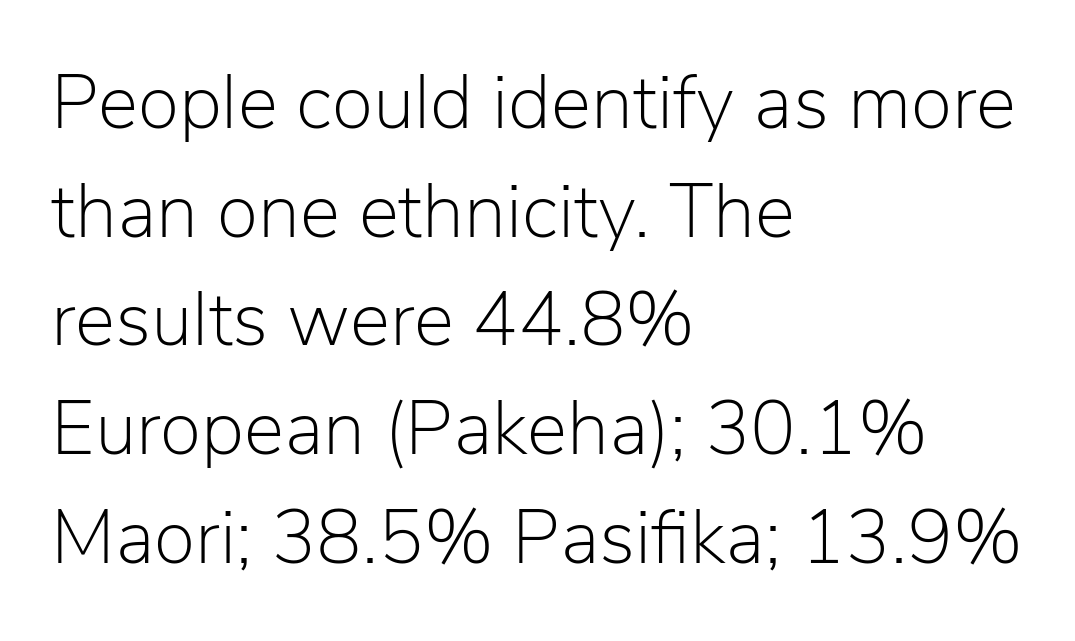
The image shows 76 px light sans-serif type, upright; set left-aligned, normal line spacing (1.43x), normal letter spacing, not underlined; low stroke contrast and a medium x-height.
